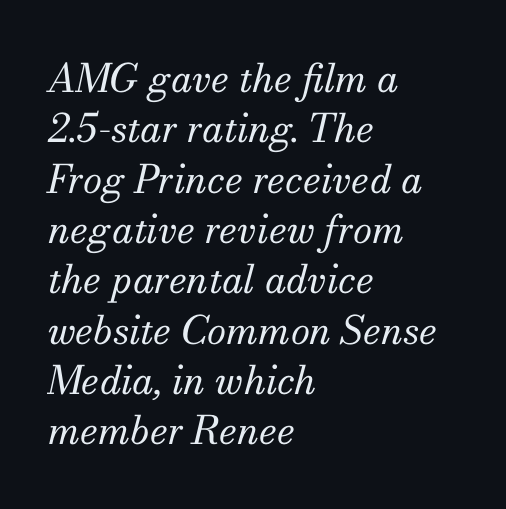
Q: Is the text bold? A: No.
Q: Is the text italic (slanted)? A: Yes, it leans right by about 13 degrees.
Q: Is the typeface a serif or a sans-serif typeface? A: Serif.
Q: Is the text underlined? A: No.
Q: How is the paragraph aligned? A: Left-aligned.
Q: Is the spacing between letters normal or unusually wide? A: Normal.
Q: Is the spacing between lines tight, normal or loose? A: Normal.
Q: Width (condensed, normal, or wide)? A: Normal.
Q: Stroke contrast? A: Medium.
Q: x-height? A: Small.
Q: Monospaced? A: No.
